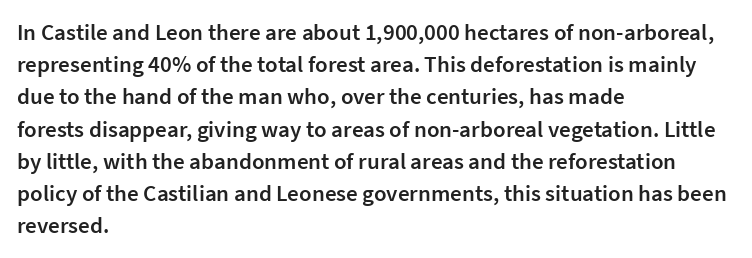
{"italic": "no", "bold": "semi", "underline": "no", "align": "left", "line_spacing": "normal", "line_spacing_ratio": 1.4, "letter_spacing": "normal", "letter_spacing_em": 0.0, "glyph_px": 23}
